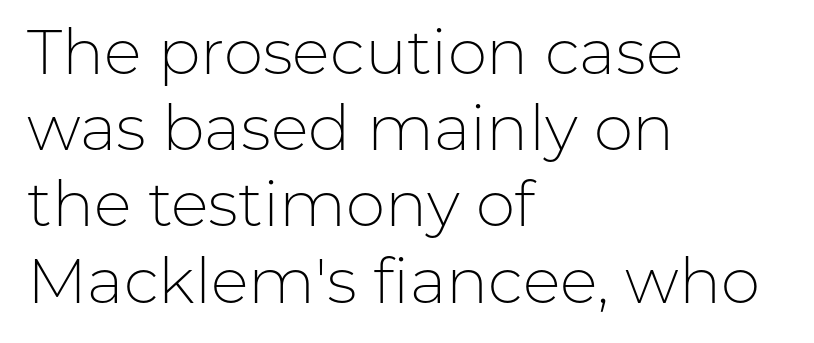
{"serif": "no", "italic": "no", "bold": "no", "weight": "light", "width": "normal", "stroke_contrast": "low", "x_height": "medium", "monospaced": "no", "underline": "no", "align": "left", "line_spacing_ratio": 1.21, "letter_spacing": "normal", "letter_spacing_em": 0.0, "glyph_px": 63}
